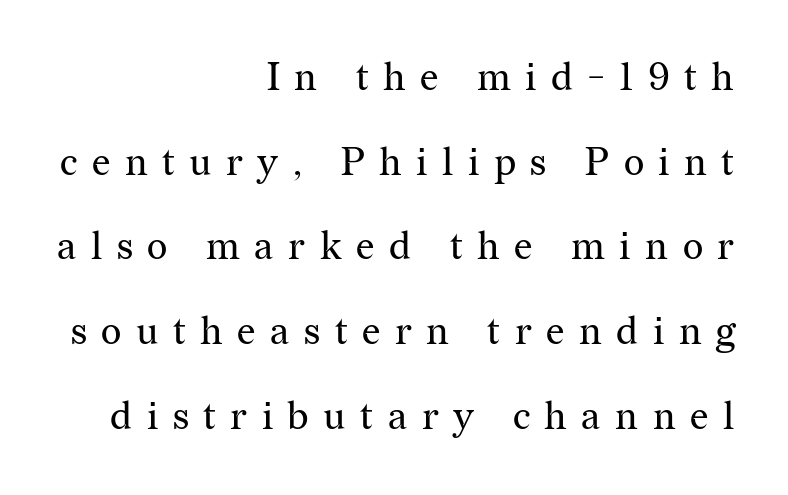
Q: Is the text bold? A: No.
Q: Is the text italic (slanted)? A: No, it is upright.
Q: Is the typeface a serif or a sans-serif typeface? A: Serif.
Q: Is the text underlined? A: No.
Q: How is the paragraph aligned? A: Right-aligned.
Q: Is the spacing between letters normal or unusually wide? A: Unusually wide.
Q: Is the spacing between lines tight, normal or loose? A: Loose.
Q: Width (condensed, normal, or wide)? A: Normal.
Q: Stroke contrast? A: Medium.
Q: x-height? A: Medium.
Q: Monospaced? A: No.
